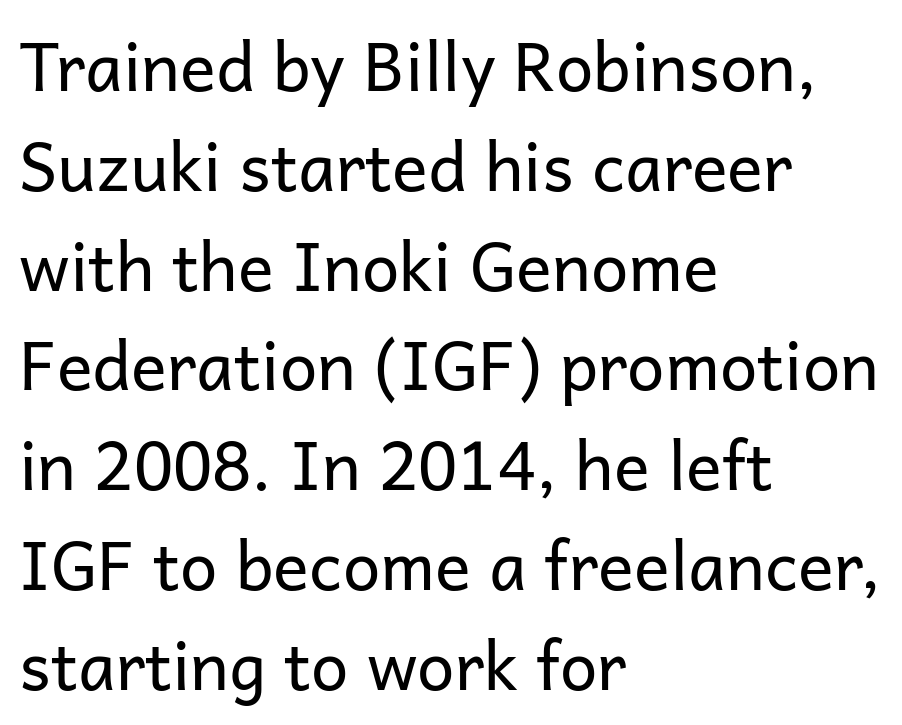
To sum up the face: it is a sans, with no serifs. You could not count columns in this text — the font is proportionally spaced. The string is rendered with underlining switched off. When letters stand straight like this, we call the style roman or upright.
